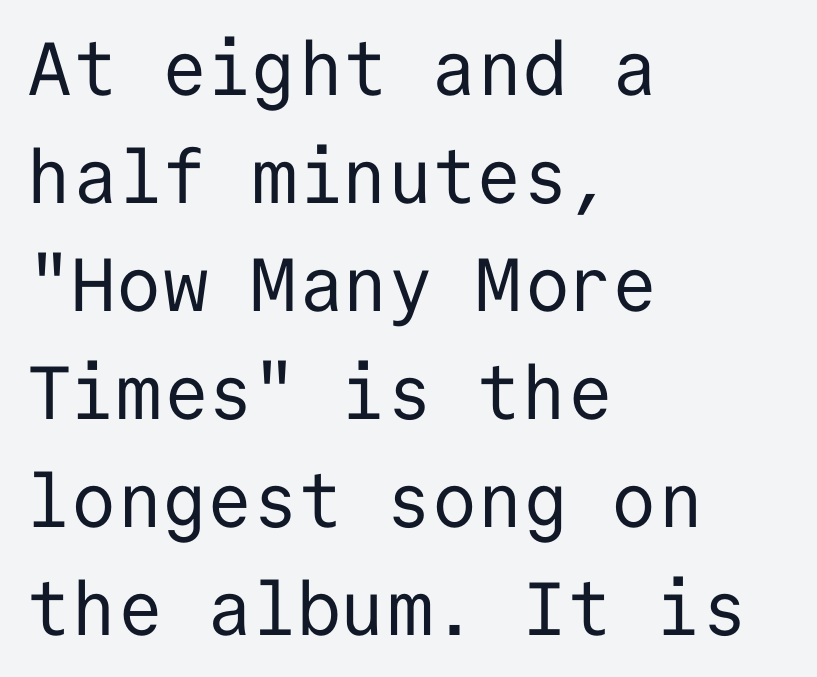
{"serif": "no", "italic": "no", "bold": "no", "weight": "regular", "width": "normal", "stroke_contrast": "low", "x_height": "medium", "monospaced": "yes", "underline": "no", "align": "left", "line_spacing": "normal", "line_spacing_ratio": 1.44, "letter_spacing": "normal", "letter_spacing_em": 0.0, "glyph_px": 75}
